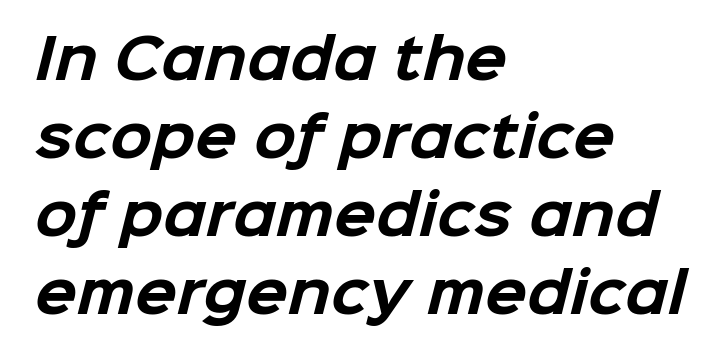
{"serif": "no", "bold": "yes", "weight": "bold", "width": "normal", "stroke_contrast": "low", "x_height": "medium", "monospaced": "no", "underline": "no", "align": "left", "line_spacing": "normal", "line_spacing_ratio": 1.42, "letter_spacing": "normal", "letter_spacing_em": 0.0, "glyph_px": 55}
